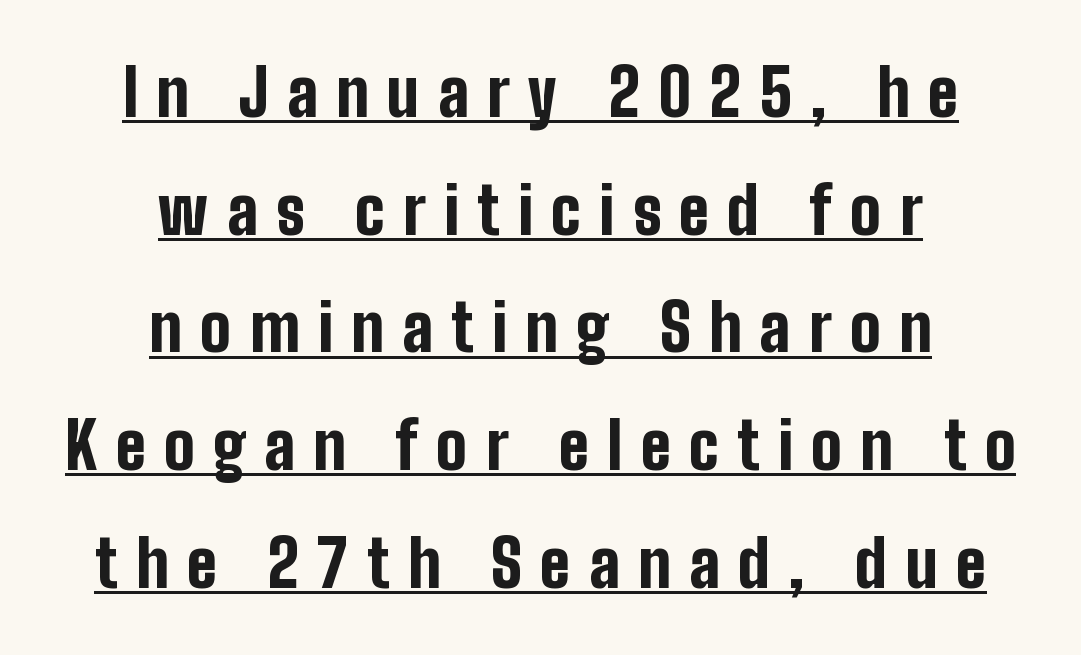
Italic? Not at all — the glyphs are vertical. The face used here is a sans, in the tradition of grotesques and geometrics. The sample's only ornament is a line tracing under the words. Do the characters align in a grid? No, the font is proportional. Each word looks stretched out because of the extra space between its letters.
